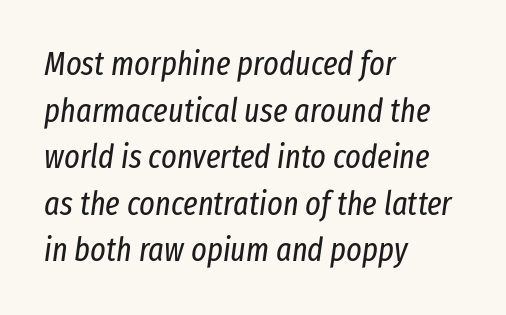
These lines keep a tight, regular rhythm from letter to letter. Has an underline been added? It has not. Teacher's note: observe the even left margin — that is flush-left alignment. You can tell it's italic because the verticals aren't actually vertical. Looks like regular typesetting: each glyph gets only the width it needs. Regarding leading, the lines here are spaced in the standard way.
